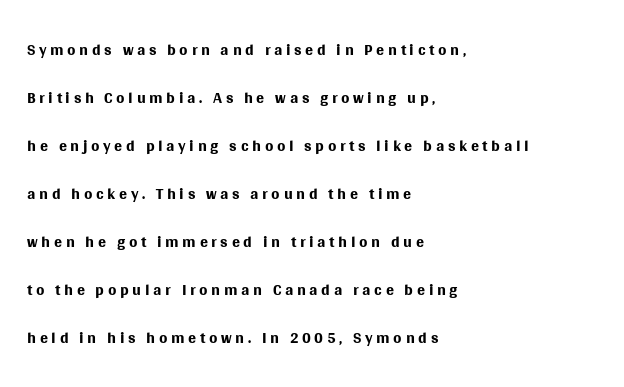
Rows of type keep a wide berth in the vertical direction. The letterforms sit at book weight or below. Tall strokes in this sample are plumb rather than angled. Is the block centered? No — it sits flush against the left margin. Descenders hang freely into open space.
